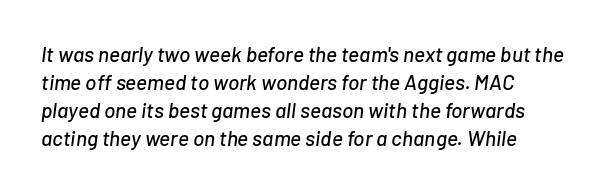
{"italic": "yes", "lean": "right", "slant_degrees": 7, "underline": "no", "align": "left", "line_spacing": "normal", "line_spacing_ratio": 1.34, "letter_spacing": "normal", "letter_spacing_em": 0.0, "glyph_px": 21}
